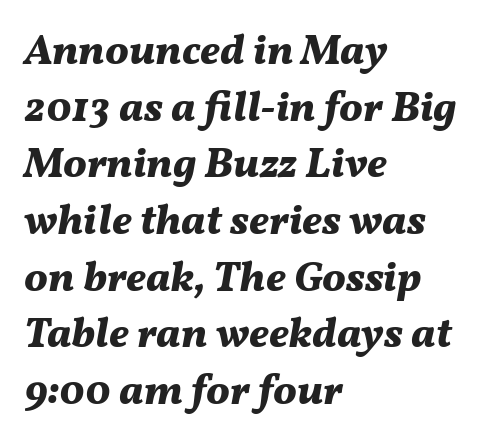
The image shows 42 px bold type, italic (leaning right); set left-aligned, normal line spacing (1.35x), normal letter spacing, not underlined; medium stroke contrast and a medium x-height.
